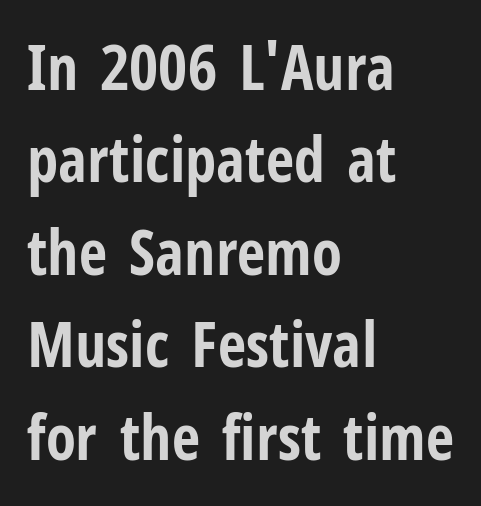
{"serif": "no", "italic": "no", "bold": "yes", "weight": "bold", "width": "condensed", "stroke_contrast": "low", "x_height": "medium", "monospaced": "no", "underline": "no", "align": "left", "line_spacing": "normal", "line_spacing_ratio": 1.49, "letter_spacing": "normal", "letter_spacing_em": 0.0, "glyph_px": 62}
